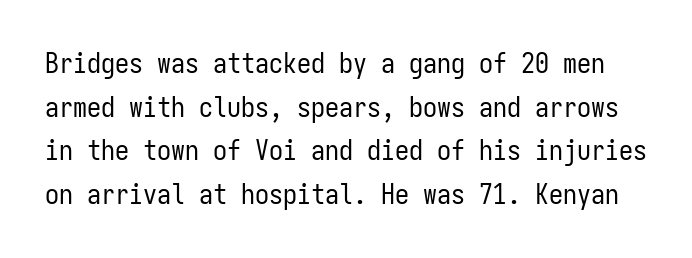
The image shows 28 px regular-weight, condensed sans-serif type, upright, monospaced; set normal line spacing (1.56x), normal letter spacing, not underlined; low stroke contrast and a medium x-height.
